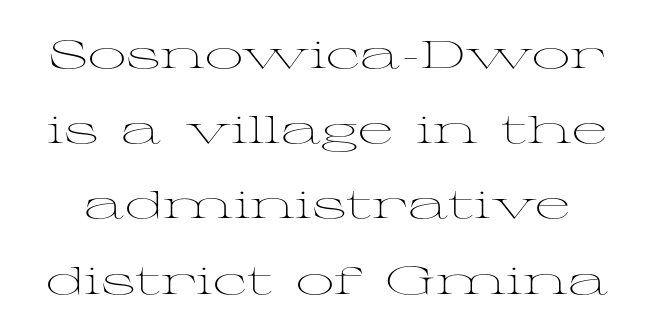
Q: Is the text bold? A: No.
Q: Is the text italic (slanted)? A: No, it is upright.
Q: Is the typeface a serif or a sans-serif typeface? A: Serif.
Q: Is the text underlined? A: No.
Q: Is the spacing between letters normal or unusually wide? A: Normal.
Q: Is the spacing between lines tight, normal or loose? A: Loose.
Q: Width (condensed, normal, or wide)? A: Wide.
Q: Stroke contrast? A: Medium.
Q: x-height? A: Medium.
Q: Monospaced? A: No.
